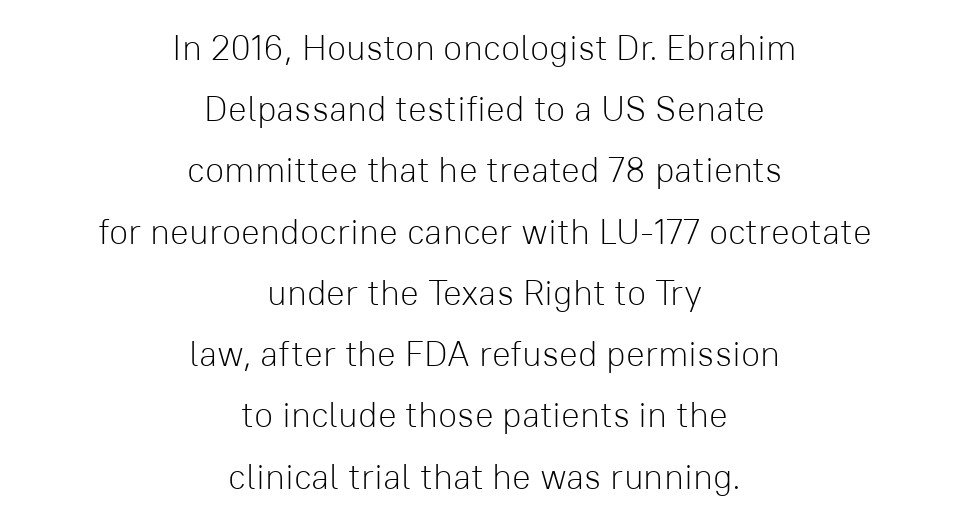
These lines are rendered in a variable-pitch font. The letters sit at their default tracking, neither squeezed nor spread. Ink coverage per letter is moderate at most. The words here are not underlined.
